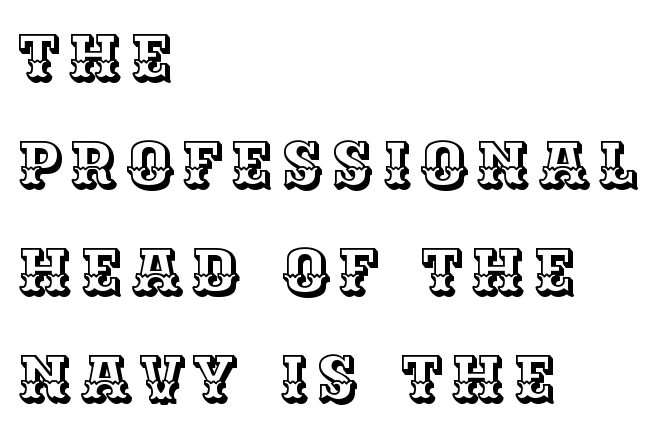
Q: Is the text italic (slanted)? A: No, it is upright.
Q: Is the text underlined? A: No.
Q: How is the paragraph aligned? A: Left-aligned.
Q: Is the spacing between lines tight, normal or loose? A: Normal.
Q: Width (condensed, normal, or wide)? A: Normal.
Q: x-height? A: Large.
Q: Monospaced? A: No.
